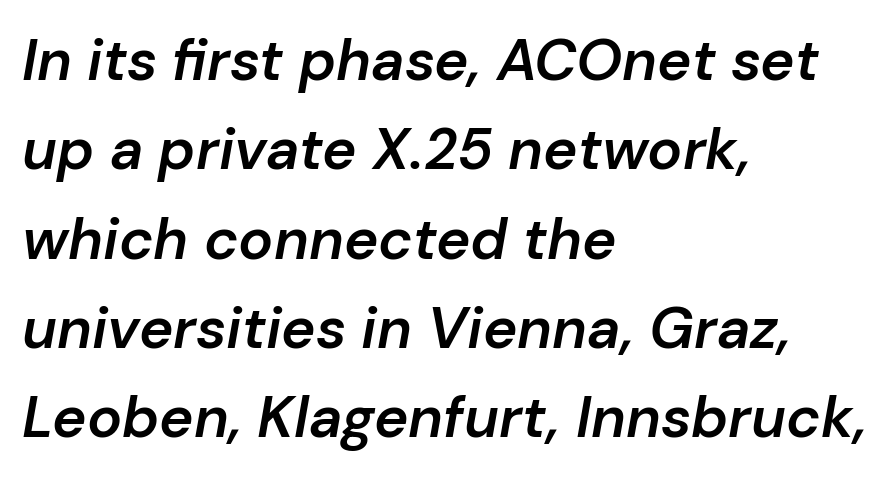
The image shows 58 px semibold type, italic (leaning right); set left-aligned, normal line spacing (1.54x), normal letter spacing, not underlined; low stroke contrast and a medium x-height.
